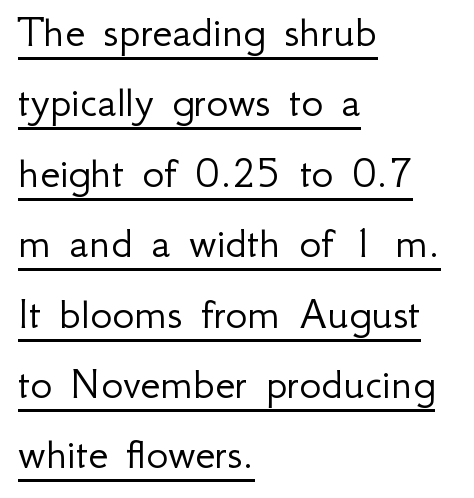
The ragged edge is on the right, which tells us the setting is flush left. The rows are spaced the way most documents space them. The axis of the letterforms is exactly vertical. On a weight scale, this lands at 450 or below. This sample has the flowing, uneven cadence of proportional lettering.
